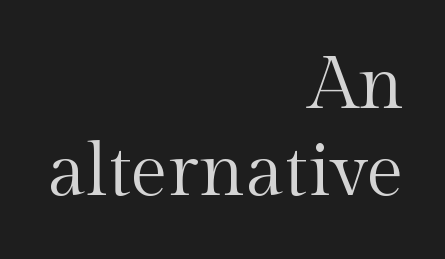
Unlike a clean sans, this face finishes its strokes with serifs. Caption: face not bold, strokes unweighted. Nobody touched the tracking dial on this one. Is this a fixed-width face? No — the glyphs have proportional, varying widths. Does the copy run flush right? Yes — the right margin is perfectly even.
